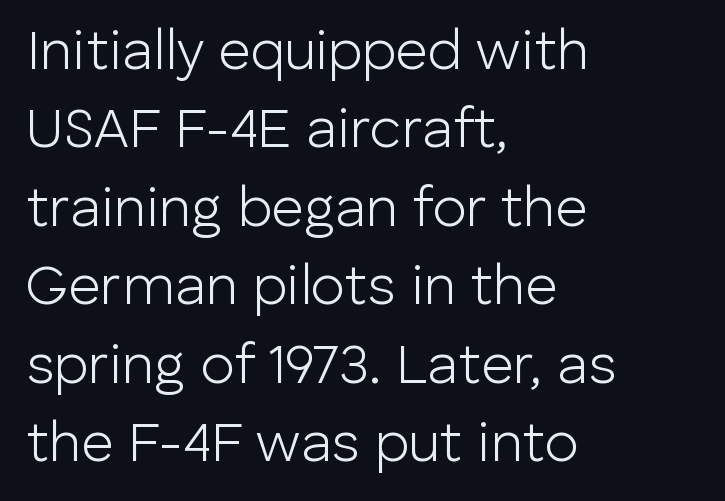
Q: Is the text bold? A: No.
Q: Is the text italic (slanted)? A: No, it is upright.
Q: Is the typeface a serif or a sans-serif typeface? A: Sans-serif.
Q: Is the text underlined? A: No.
Q: How is the paragraph aligned? A: Left-aligned.
Q: Is the spacing between letters normal or unusually wide? A: Normal.
Q: Is the spacing between lines tight, normal or loose? A: Normal.
Q: Width (condensed, normal, or wide)? A: Normal.
Q: Stroke contrast? A: Low.
Q: x-height? A: Medium.
Q: Monospaced? A: No.
